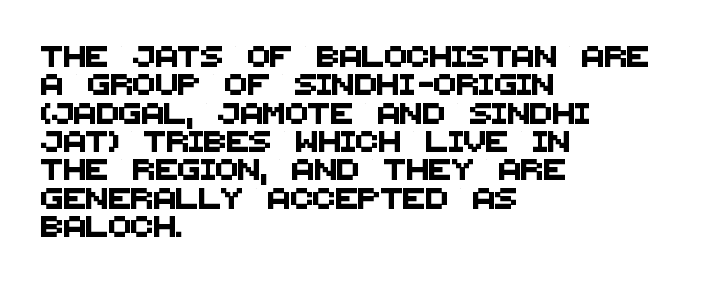
{"underline": "no", "align": "left", "line_spacing": "normal", "line_spacing_ratio": 1.35, "letter_spacing": "normal", "letter_spacing_em": 0.0, "glyph_px": 21}
